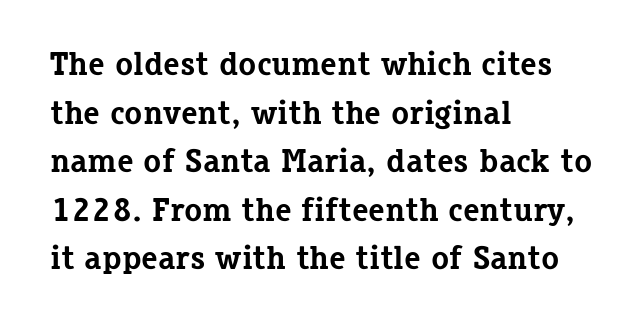
The image shows 33 px bold serif type, upright; set left-aligned, normal line spacing (1.47x), normal letter spacing, not underlined; low stroke contrast and a medium x-height.
